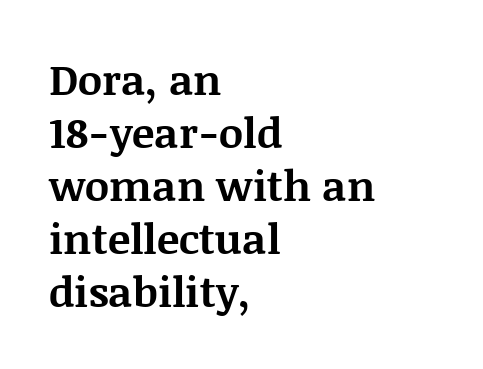
What's the leading like? Ordinary, nothing unusual. This is roman type, the default non-slanted kind. Is this a fixed-width face? No — the glyphs have proportional, varying widths. Any mark beneath the type? The region is blank.
